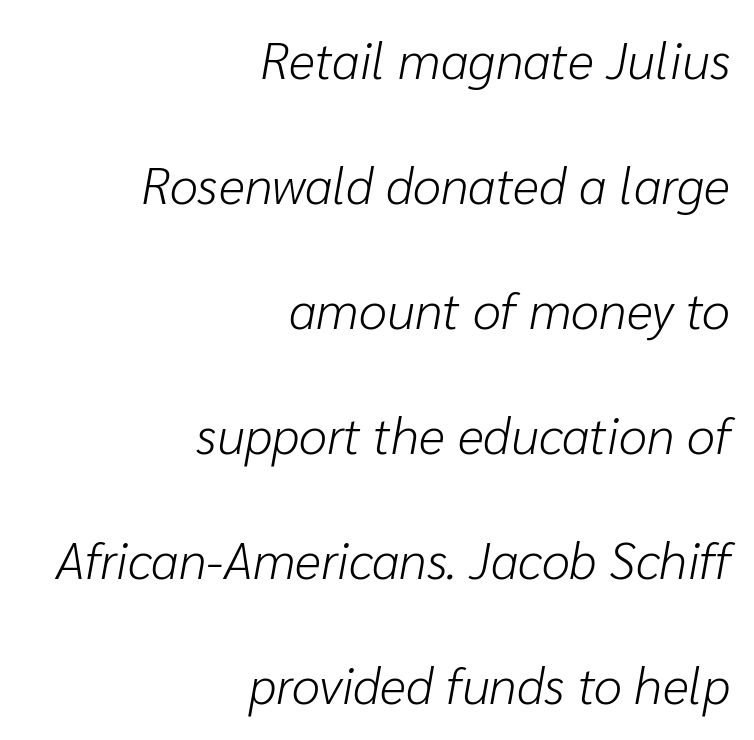
Q: Is the text bold? A: No.
Q: Is the text italic (slanted)? A: Yes, it leans right by about 10 degrees.
Q: Is the text underlined? A: No.
Q: How is the paragraph aligned? A: Right-aligned.
Q: Is the spacing between letters normal or unusually wide? A: Normal.
Q: Is the spacing between lines tight, normal or loose? A: Loose.
Q: Width (condensed, normal, or wide)? A: Normal.
Q: Stroke contrast? A: Low.
Q: x-height? A: Medium.
Q: Monospaced? A: No.
